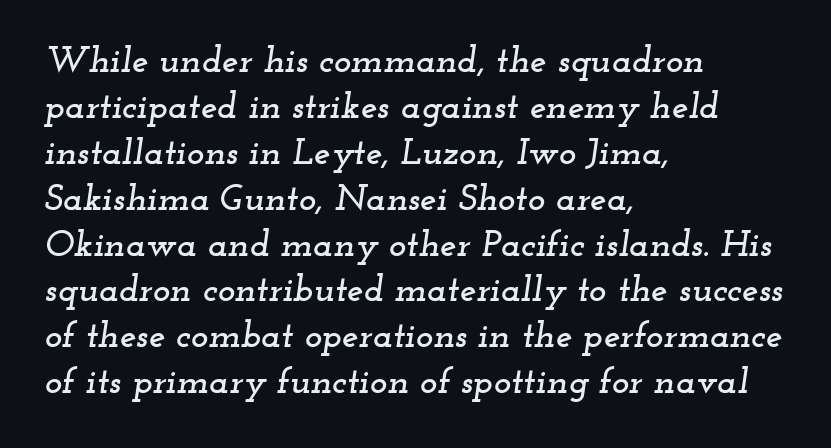
Q: Is the text italic (slanted)? A: Yes, it leans right by about 12 degrees.
Q: Is the typeface a serif or a sans-serif typeface? A: Serif.
Q: Is the text underlined? A: No.
Q: How is the paragraph aligned? A: Left-aligned.
Q: Is the spacing between letters normal or unusually wide? A: Normal.
Q: Width (condensed, normal, or wide)? A: Wide.
Q: Stroke contrast? A: Low.
Q: x-height? A: Small.
Q: Monospaced? A: No.
